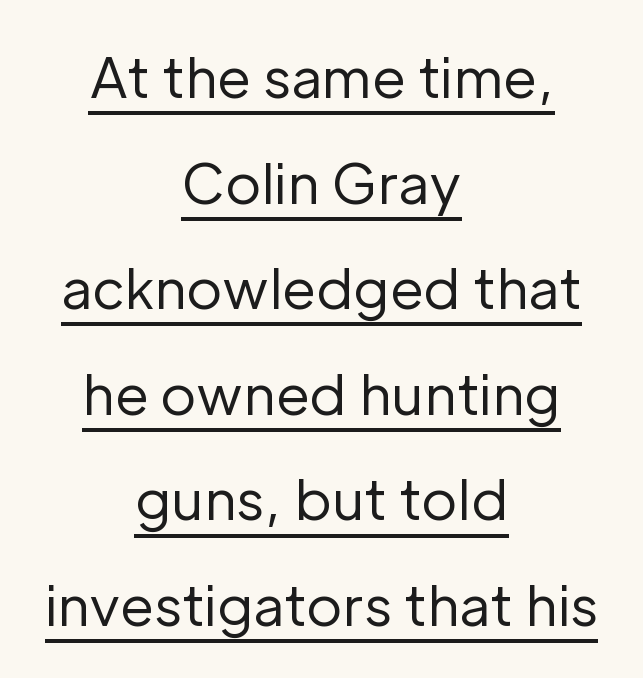
The image shows 55 px regular-weight sans-serif type, upright; set centered, loose line spacing (1.92x), normal letter spacing, underlined; low stroke contrast and a medium x-height.
